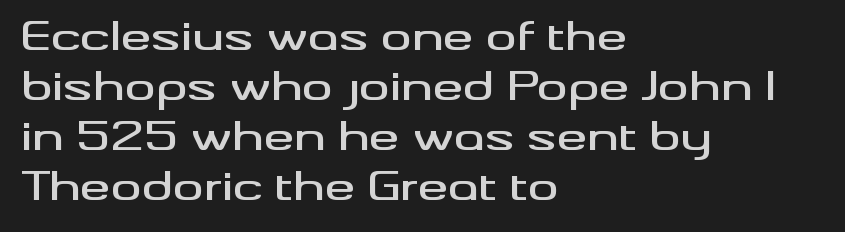
Q: Is the text italic (slanted)? A: No, it is upright.
Q: Is the typeface a serif or a sans-serif typeface? A: Sans-serif.
Q: Is the text underlined? A: No.
Q: How is the paragraph aligned? A: Left-aligned.
Q: Is the spacing between letters normal or unusually wide? A: Normal.
Q: Is the spacing between lines tight, normal or loose? A: Normal.
Q: Width (condensed, normal, or wide)? A: Wide.
Q: Stroke contrast? A: Medium.
Q: x-height? A: Small.
Q: Monospaced? A: No.
